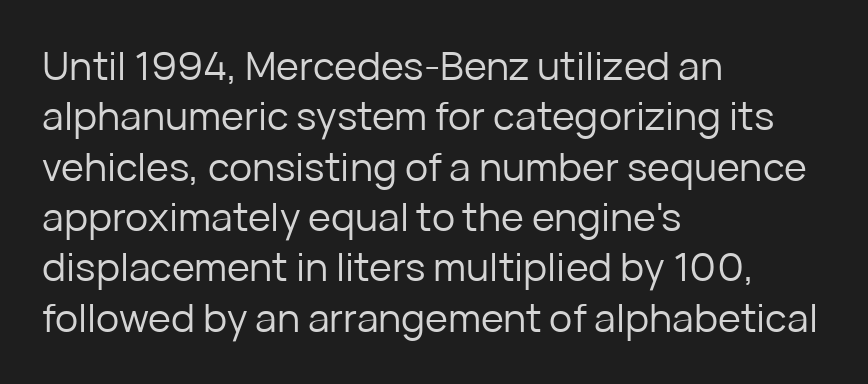
Q: Is the text bold? A: No.
Q: Is the text italic (slanted)? A: No, it is upright.
Q: Is the typeface a serif or a sans-serif typeface? A: Sans-serif.
Q: Is the text underlined? A: No.
Q: How is the paragraph aligned? A: Left-aligned.
Q: Is the spacing between letters normal or unusually wide? A: Normal.
Q: Is the spacing between lines tight, normal or loose? A: Normal.
Q: Width (condensed, normal, or wide)? A: Normal.
Q: Stroke contrast? A: Low.
Q: x-height? A: Medium.
Q: Monospaced? A: No.
